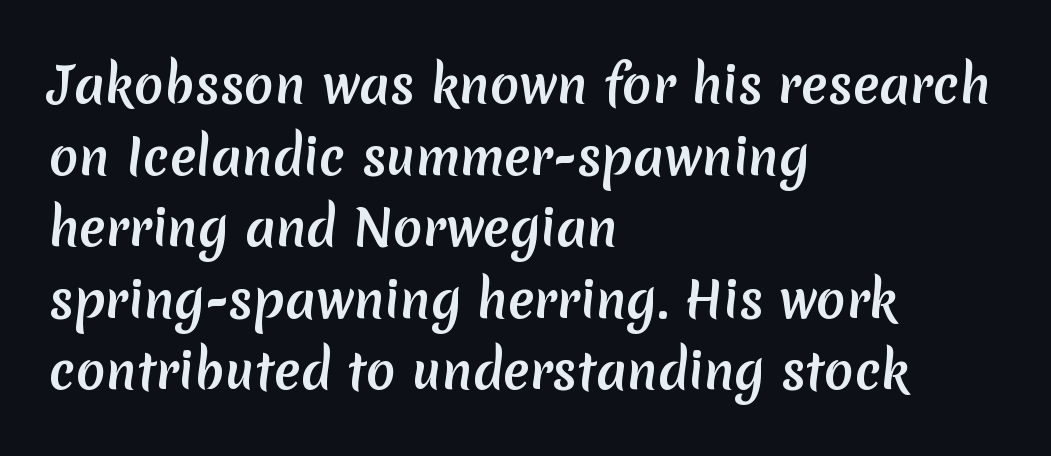
The ragged edge is on the right, which tells us the setting is flush left. Typographic density is high because the face is bold. Spacing verdict: proportional, widths tailored to each character. One glance says typical: line gaps are just what's usual. Nobody drew a line under any word here.
